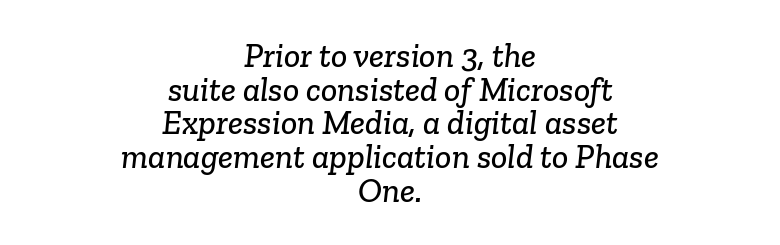
The letters sit at their default tracking, neither squeezed nor spread. Glance below the letters and you will spot only blank space. Teacher's note: observe the equal gaps on both sides — that is centered alignment. This sample uses a serif face. Summary of vertical rhythm: compact, with narrow interline spacing. These lines are rendered in a variable-pitch font.
